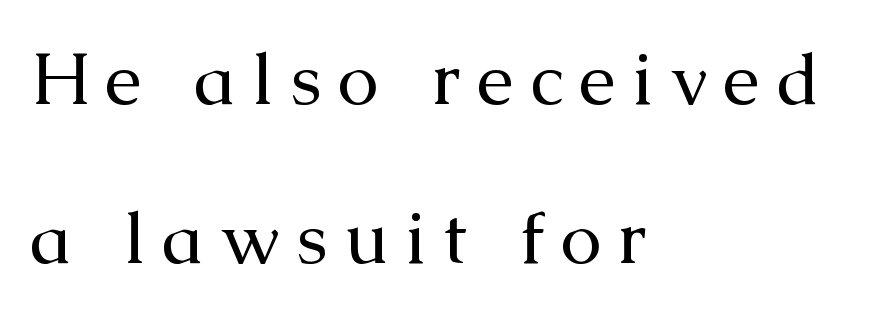
{"serif": "yes", "italic": "no", "bold": "no", "weight": "regular", "width": "normal", "stroke_contrast": "medium", "x_height": "medium", "monospaced": "no", "underline": "no", "align": "left", "line_spacing": "loose", "line_spacing_ratio": 2.15, "letter_spacing": "wide", "letter_spacing_em": 0.22, "glyph_px": 74}
